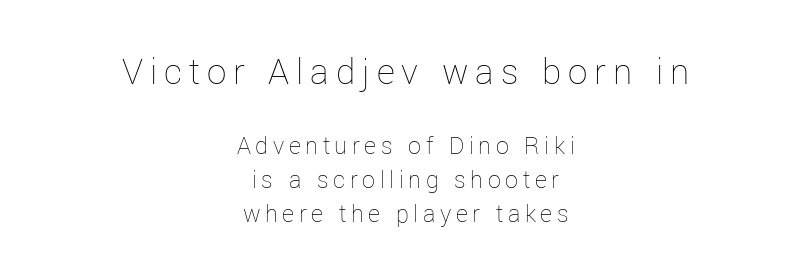
{"italic": "no", "bold": "no", "weight": "thin", "width": "normal", "stroke_contrast": "low", "x_height": "medium", "monospaced": "no", "underline": "no", "align": "center", "line_spacing": "normal", "line_spacing_ratio": 1.31, "larger_block": "first", "size_ratio": 1.5, "glyph_px": 39}
